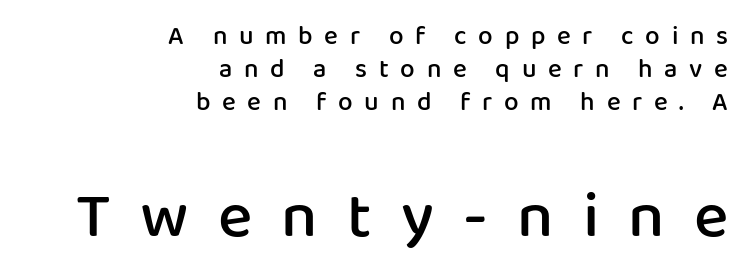
Q: Is the text bold? A: Semi-bold.
Q: Is the text italic (slanted)? A: No, it is upright.
Q: Is the typeface a serif or a sans-serif typeface? A: Sans-serif.
Q: Is the text underlined? A: No.
Q: How is the paragraph aligned? A: Right-aligned.
Q: Is the spacing between letters normal or unusually wide? A: Unusually wide.
Q: Is the spacing between lines tight, normal or loose? A: Normal.
Q: Which block of text is set in a larger size, the first (top) or the second (bottom)? A: The second (bottom) one.
Q: Width (condensed, normal, or wide)? A: Normal.
Q: Stroke contrast? A: Low.
Q: x-height? A: Medium.
Q: Monospaced? A: No.
